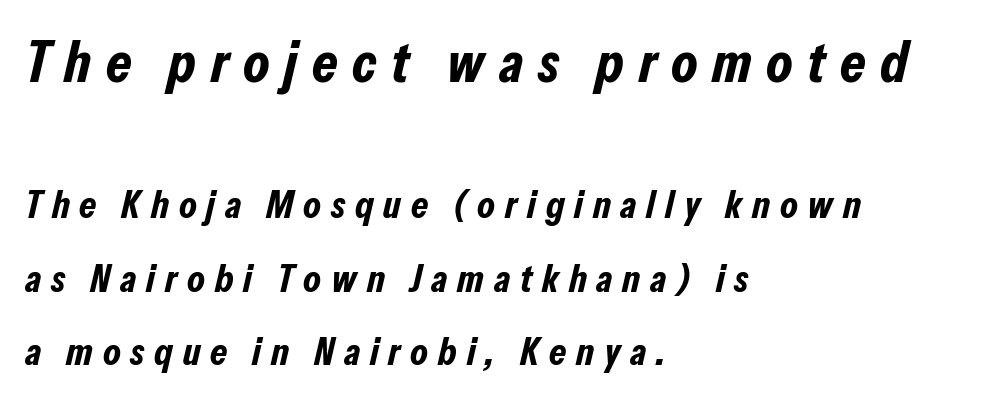
The first block has been scaled up relative to the second. The rendering anchors every line to the left-hand side. The foot of each line stays bare and open. Think of a printed novel: that variable character pitch is what you see here. You can tell it's italic because the verticals aren't actually vertical. Heavy-handed strokes throughout: this text is bold.
